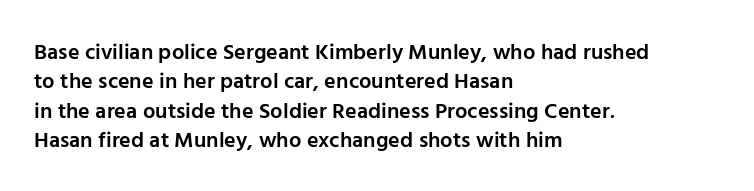
Q: Is the text bold? A: Semi-bold.
Q: Is the text italic (slanted)? A: No, it is upright.
Q: Is the text underlined? A: No.
Q: How is the paragraph aligned? A: Left-aligned.
Q: Is the spacing between letters normal or unusually wide? A: Normal.
Q: Is the spacing between lines tight, normal or loose? A: Normal.
